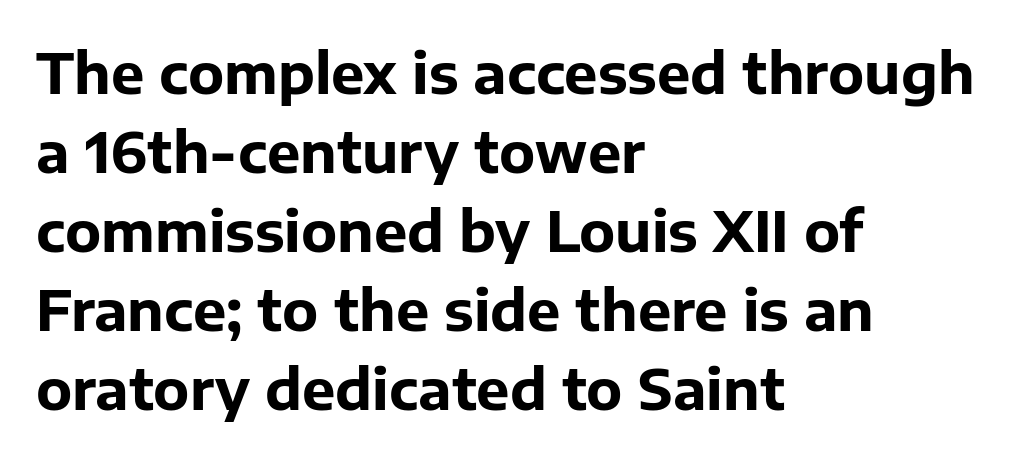
{"serif": "no", "italic": "no", "bold": "yes", "weight": "bold", "width": "normal", "stroke_contrast": "low", "x_height": "medium", "monospaced": "no", "underline": "no", "align": "left", "line_spacing": "normal", "line_spacing_ratio": 1.41, "letter_spacing": "normal", "letter_spacing_em": 0.0, "glyph_px": 56}
